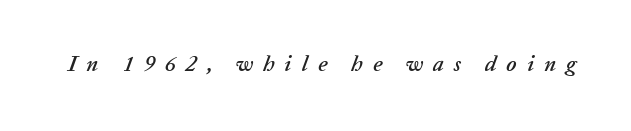
Q: Is the text italic (slanted)? A: Yes, it leans right by about 20 degrees.
Q: Is the text underlined? A: No.
Q: Is the spacing between letters normal or unusually wide? A: Unusually wide.
